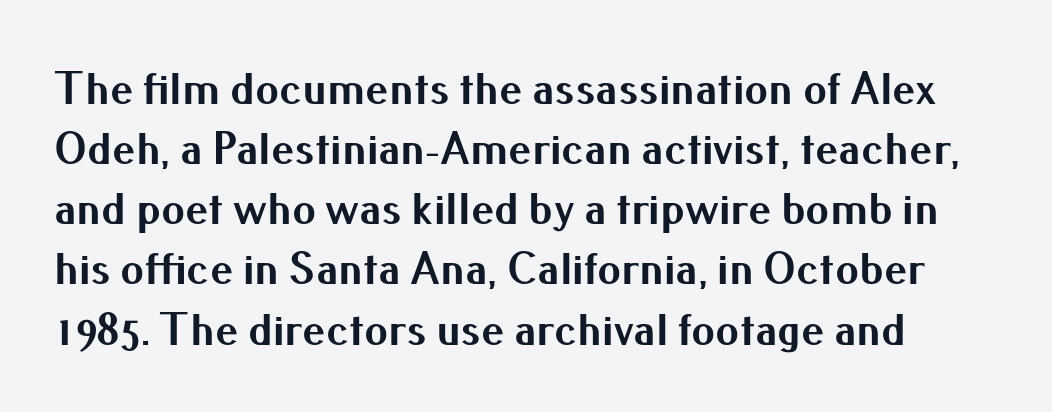
{"serif": "no", "italic": "no", "bold": "yes", "weight": "bold", "width": "normal", "stroke_contrast": "medium", "x_height": "small", "monospaced": "no", "underline": "no", "line_spacing": "normal", "line_spacing_ratio": 1.28, "letter_spacing": "normal", "letter_spacing_em": 0.0, "glyph_px": 47}
